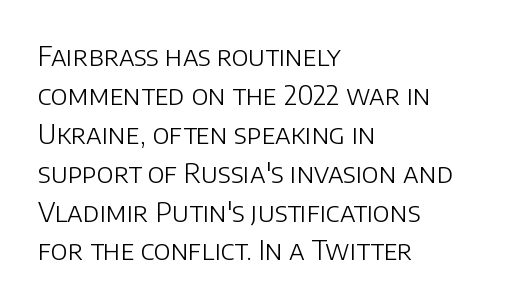
Nothing heavy about these letters — not bold at all. The block of text has a typical density, with ordinary space between rows. Posture: straight, roman, zero tilt. Quick note: underline off. The letterforms sit shoulder to shoulder at normal distance.
